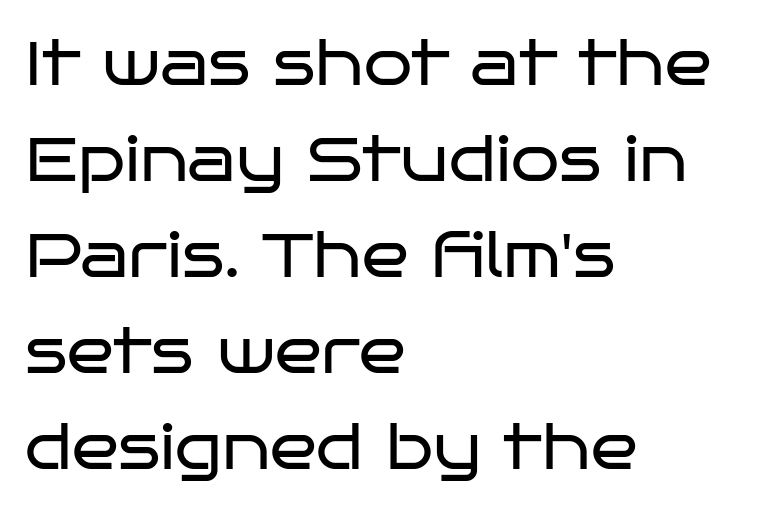
The image shows 62 px regular-weight, wide sans-serif type, upright; set left-aligned, normal line spacing (1.55x), normal letter spacing, not underlined; low stroke contrast and a large x-height.
